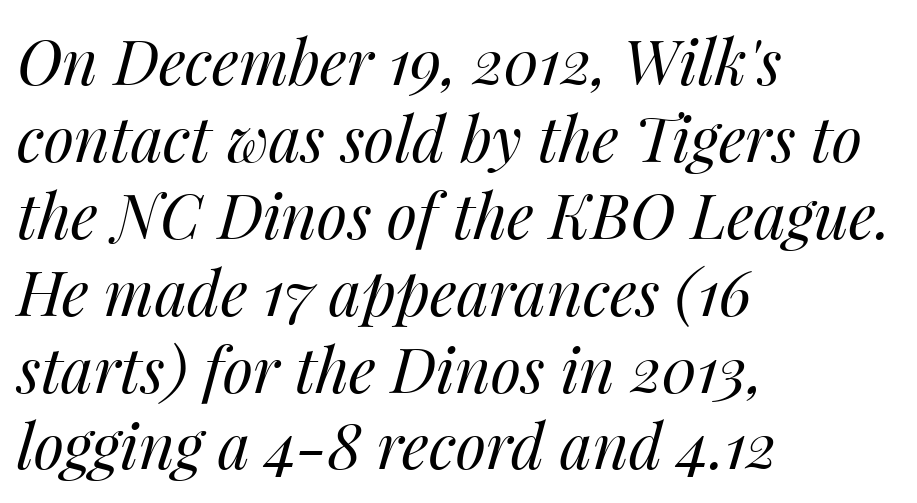
The gap between lines stays unmarked. The axis of the letterforms is tilted away from vertical. Which margin do the lines hug? The left one — the right edge is uneven. A quiet, ordinary-to-light weight characterises the typeface. You could not count columns in this text — the font is proportionally spaced.
